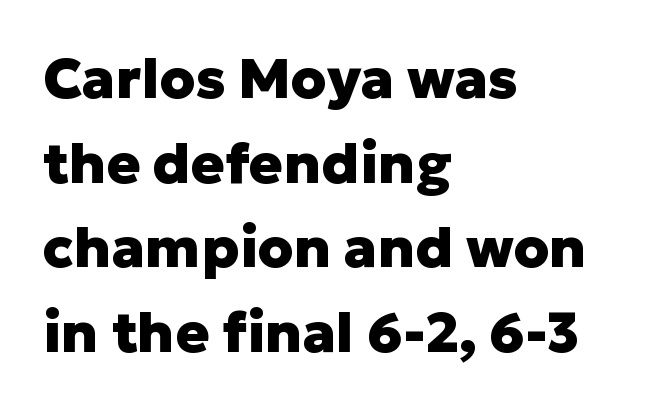
The image shows 56 px heavy sans-serif type, upright; set left-aligned, normal line spacing (1.51x), normal letter spacing, not underlined; low stroke contrast and a medium x-height.
